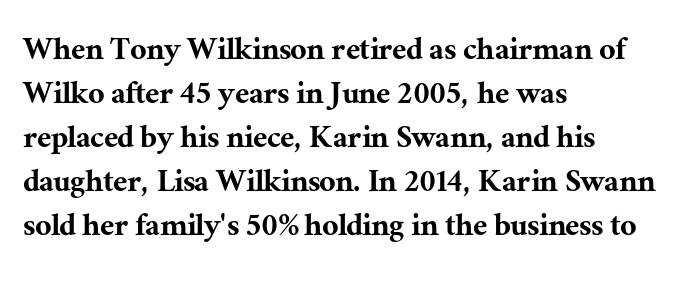
Q: Is the text italic (slanted)? A: No, it is upright.
Q: Is the typeface a serif or a sans-serif typeface? A: Serif.
Q: Is the text underlined? A: No.
Q: How is the paragraph aligned? A: Left-aligned.
Q: Is the spacing between letters normal or unusually wide? A: Normal.
Q: Width (condensed, normal, or wide)? A: Normal.
Q: Stroke contrast? A: Medium.
Q: x-height? A: Medium.
Q: Monospaced? A: No.
